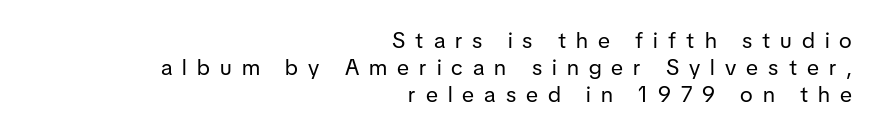
The image shows 22 px text type, upright; set right-aligned, line spacing 1.22x, unusually wide letter spacing (+0.46 em), not underlined.
